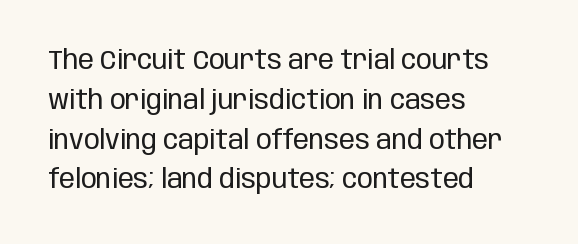
Nobody touched the tracking dial on this one. Line starts are locked; line ends wander. The block of text has a typical density, with ordinary space between rows. The glyphs are unaccompanied by any horizontal stroke below them. Notice how the stems are strictly vertical — no italics here. These glyphs show unthickened strokes, regular width or finer.
